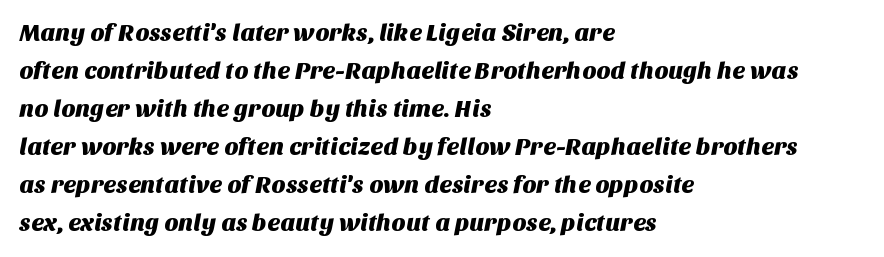
{"underline": "no", "align": "left", "line_spacing": "normal", "line_spacing_ratio": 1.58, "letter_spacing": "normal", "letter_spacing_em": 0.0, "glyph_px": 24}
